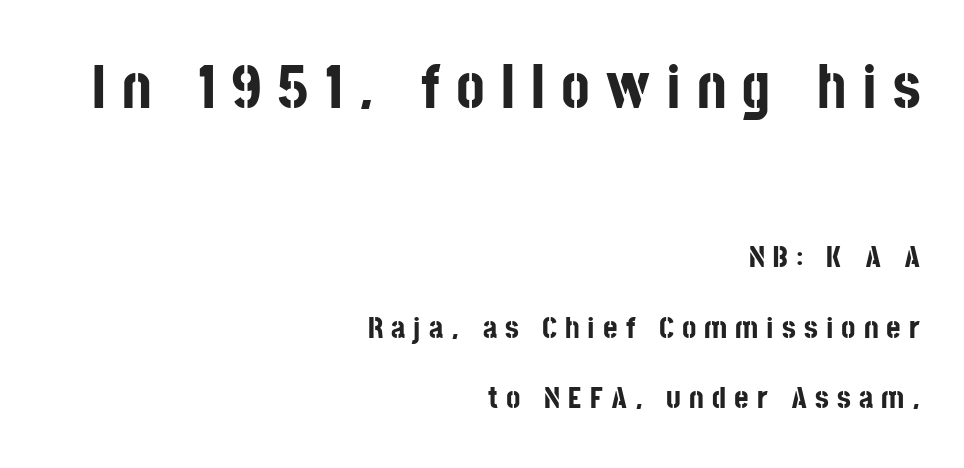
The image shows 62 px bold, condensed sans-serif type, upright; set right-aligned, loose line spacing (2.28x), unusually wide letter spacing (+0.26 em), not underlined; the first (top) block is 2.0x larger; low stroke contrast and a large x-height.
